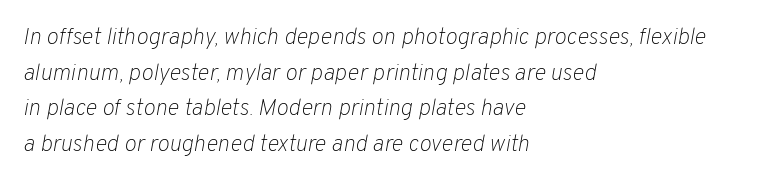
{"italic": "yes", "lean": "right", "slant_degrees": 10, "bold": "no", "underline": "no", "align": "left", "line_spacing": "normal", "line_spacing_ratio": 1.55, "letter_spacing": "normal", "letter_spacing_em": 0.0, "glyph_px": 23}
